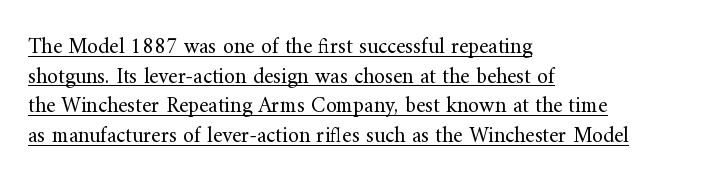
{"italic": "no", "bold": "no", "underline": "yes", "align": "left", "line_spacing": "normal", "line_spacing_ratio": 1.35, "letter_spacing": "normal", "letter_spacing_em": 0.0, "glyph_px": 22}
